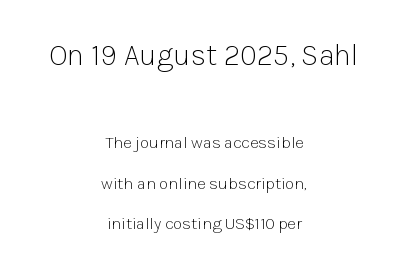
Baseline-to-baseline distance is far greater than the letter height. These lines keep a tight, regular rhythm from letter to letter. Unlike italic type, these characters show no tilt at all. Unbolded letterforms with no extra heft. Nothing sits at the stroke ends, so this counts as sans-serif. Bare-footed words on every line.
